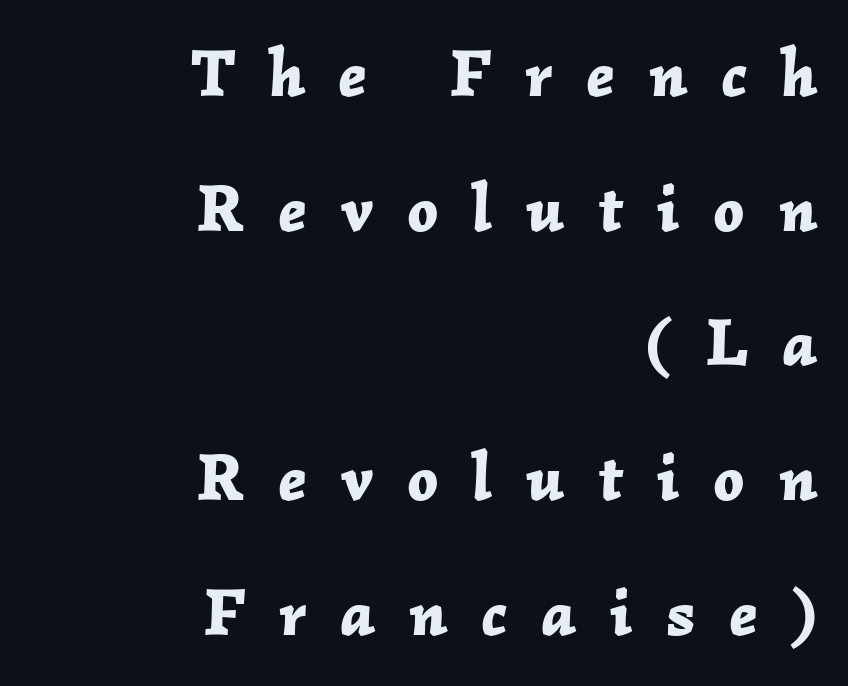
{"italic": "yes", "lean": "right", "slant_degrees": 2, "bold": "yes", "weight": "bold", "width": "normal", "stroke_contrast": "low", "x_height": "medium", "monospaced": "no", "underline": "no", "align": "right", "line_spacing": "loose", "line_spacing_ratio": 2.01, "letter_spacing": "wide", "letter_spacing_em": 0.5, "glyph_px": 67}
